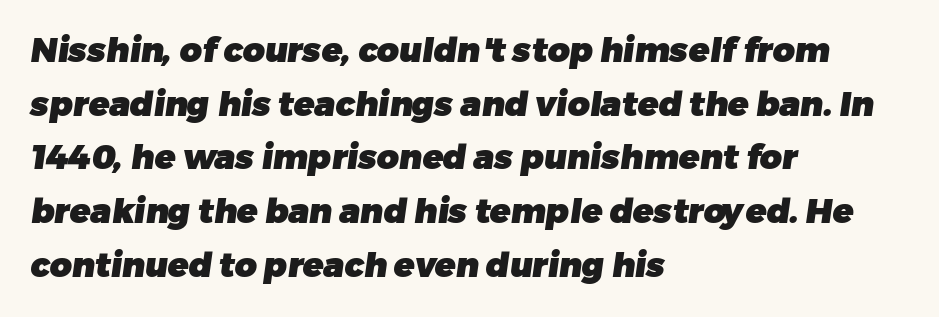
Q: Is the text bold? A: Yes.
Q: Is the typeface a serif or a sans-serif typeface? A: Sans-serif.
Q: Is the text underlined? A: No.
Q: How is the paragraph aligned? A: Left-aligned.
Q: Is the spacing between letters normal or unusually wide? A: Normal.
Q: Is the spacing between lines tight, normal or loose? A: Normal.
Q: Width (condensed, normal, or wide)? A: Normal.
Q: Stroke contrast? A: Low.
Q: x-height? A: Medium.
Q: Monospaced? A: No.
